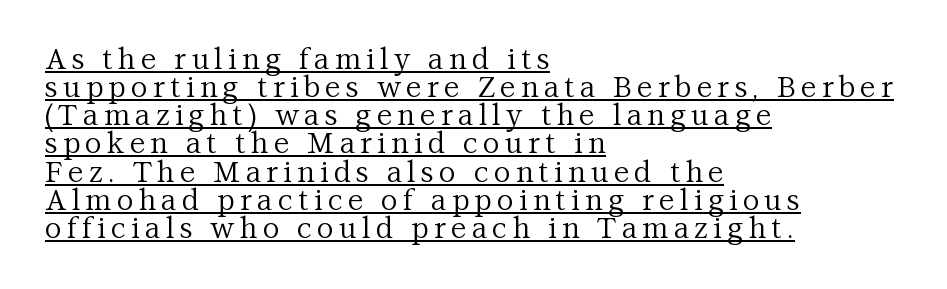
Q: Is the text bold? A: No.
Q: Is the text italic (slanted)? A: No, it is upright.
Q: Is the typeface a serif or a sans-serif typeface? A: Serif.
Q: Is the text underlined? A: Yes.
Q: How is the paragraph aligned? A: Left-aligned.
Q: Is the spacing between lines tight, normal or loose? A: Tight.
Q: Width (condensed, normal, or wide)? A: Normal.
Q: Stroke contrast? A: Medium.
Q: x-height? A: Medium.
Q: Monospaced? A: No.
